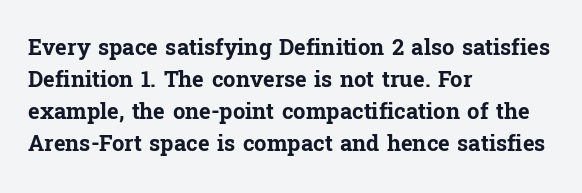
The image shows 22 px bold type, upright; set left-aligned, normal line spacing (1.46x), normal letter spacing, not underlined.
